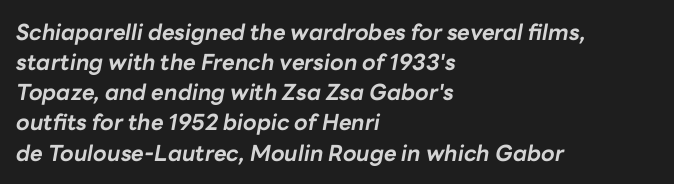
The image shows 22 px bold type, italic (leaning right); set left-aligned, normal line spacing (1.37x), normal letter spacing, not underlined.
